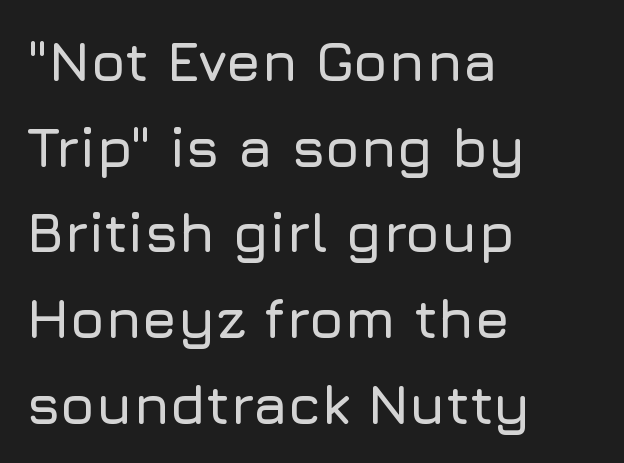
The horizontal fit of the characters is conventional and even. If you measured baseline to baseline, you'd find a middling distance. Notice how the stems are strictly vertical — no italics here. Each letter keeps its own natural width here, so spacing adapts to shape.
